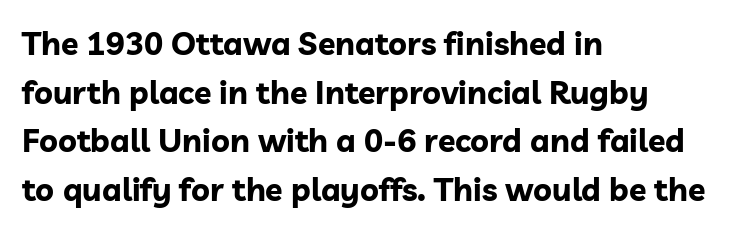
Q: Is the text bold? A: Yes.
Q: Is the text italic (slanted)? A: No, it is upright.
Q: Is the typeface a serif or a sans-serif typeface? A: Sans-serif.
Q: Is the text underlined? A: No.
Q: How is the paragraph aligned? A: Left-aligned.
Q: Is the spacing between letters normal or unusually wide? A: Normal.
Q: Is the spacing between lines tight, normal or loose? A: Normal.
Q: Width (condensed, normal, or wide)? A: Normal.
Q: Stroke contrast? A: Low.
Q: x-height? A: Medium.
Q: Monospaced? A: No.
